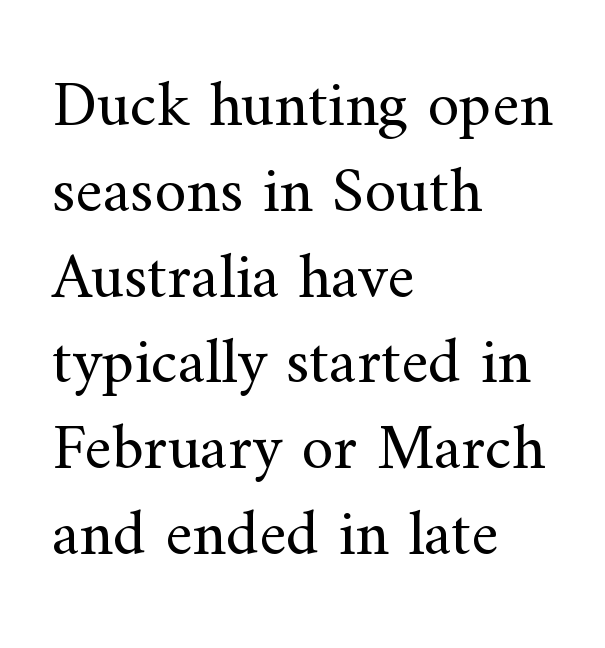
{"serif": "yes", "italic": "no", "bold": "no", "weight": "regular", "width": "normal", "stroke_contrast": "medium", "x_height": "small", "monospaced": "no", "underline": "no", "align": "left", "line_spacing": "normal", "line_spacing_ratio": 1.32, "letter_spacing": "normal", "letter_spacing_em": 0.0, "glyph_px": 65}
